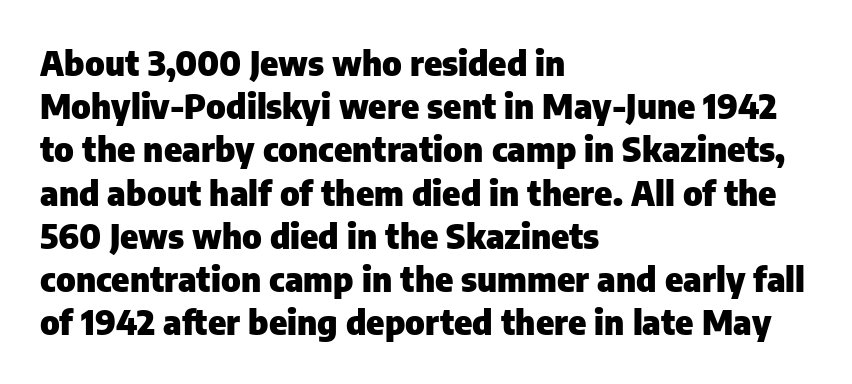
Each letter keeps its own natural width here, so spacing adapts to shape. This sample uses an upright cut, with every glyph sitting square on the baseline. Reading down the column, the eye jumps a familiar distance to each next line. This is sans-serif lettering, the kind often seen on screens and signage.
